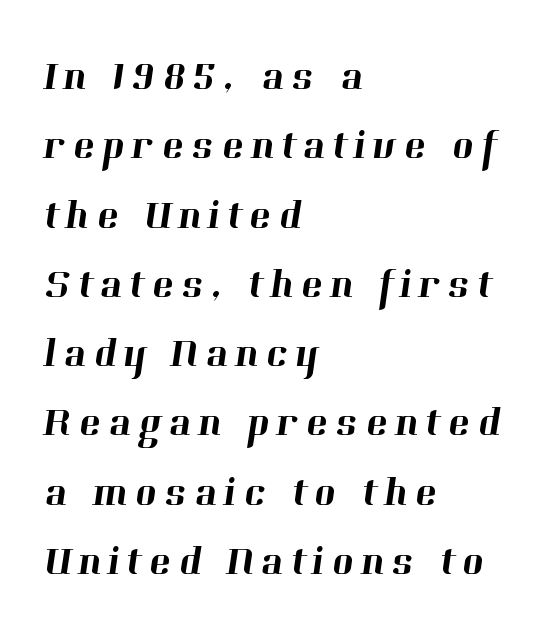
{"serif": "yes", "width": "normal", "stroke_contrast": "high", "x_height": "medium", "monospaced": "no", "underline": "no", "align": "left", "line_spacing": "normal", "line_spacing_ratio": 1.69, "glyph_px": 41}
